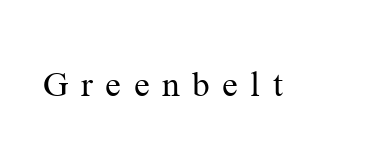
The image shows 39 px regular-weight serif type, upright; set unusually wide letter spacing (+0.32 em), not underlined; medium stroke contrast and a medium x-height.
